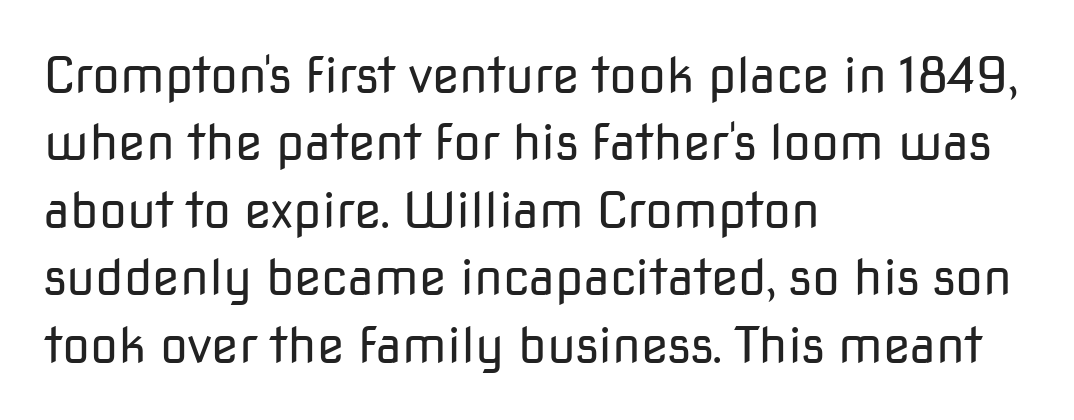
The image shows 50 px regular-weight sans-serif type, upright; set left-aligned, normal line spacing (1.35x), normal letter spacing, not underlined; low stroke contrast and a medium x-height.
